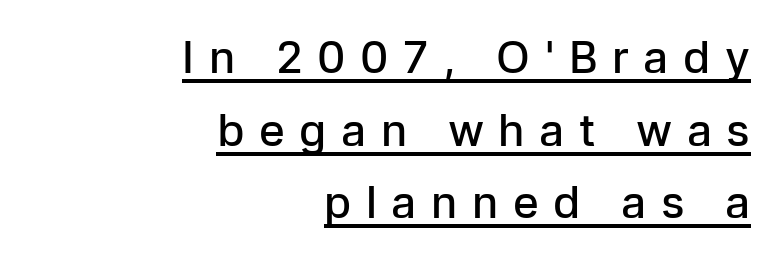
Q: Is the text bold? A: Semi-bold.
Q: Is the text italic (slanted)? A: No, it is upright.
Q: Is the typeface a serif or a sans-serif typeface? A: Sans-serif.
Q: Is the text underlined? A: Yes.
Q: How is the paragraph aligned? A: Right-aligned.
Q: Is the spacing between letters normal or unusually wide? A: Unusually wide.
Q: Is the spacing between lines tight, normal or loose? A: Normal.
Q: Width (condensed, normal, or wide)? A: Normal.
Q: Stroke contrast? A: Low.
Q: x-height? A: Medium.
Q: Monospaced? A: No.
